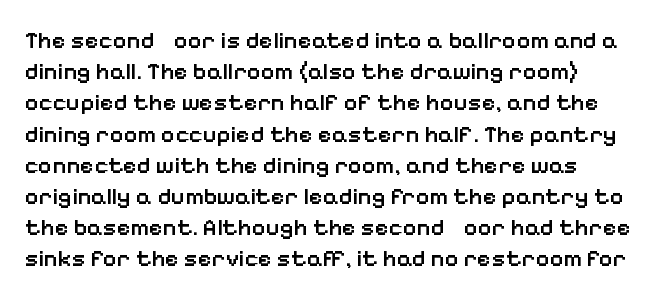
{"italic": "no", "bold": "semi", "underline": "no", "line_spacing": "normal", "line_spacing_ratio": 1.3, "letter_spacing": "normal", "letter_spacing_em": 0.0, "glyph_px": 24}
